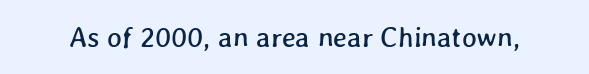
The image shows 28 px text type; set normal letter spacing, not underlined; low stroke contrast and a medium x-height.
